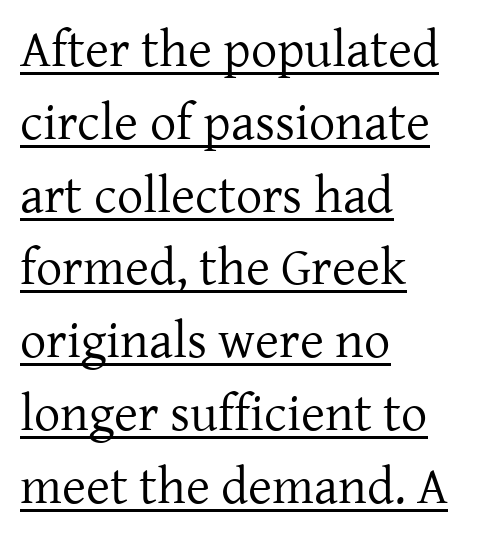
{"serif": "yes", "italic": "no", "bold": "no", "weight": "regular", "width": "normal", "stroke_contrast": "low", "x_height": "medium", "monospaced": "no", "underline": "yes", "align": "left", "line_spacing": "normal", "line_spacing_ratio": 1.4, "letter_spacing": "normal", "letter_spacing_em": 0.0, "glyph_px": 52}
